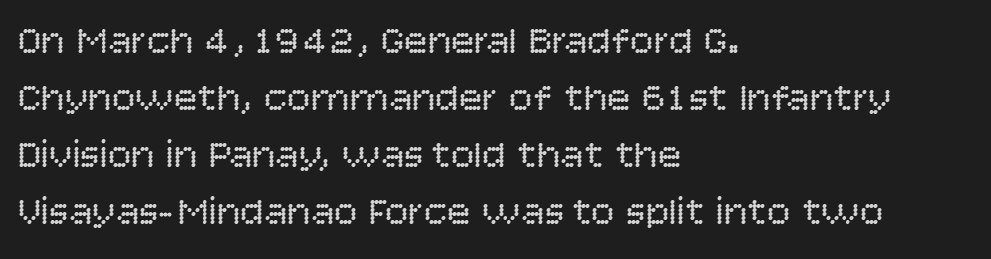
Q: Is the text bold? A: No.
Q: Is the text italic (slanted)? A: No, it is upright.
Q: Is the typeface a serif or a sans-serif typeface? A: Sans-serif.
Q: Is the text underlined? A: No.
Q: How is the paragraph aligned? A: Left-aligned.
Q: Is the spacing between letters normal or unusually wide? A: Normal.
Q: Is the spacing between lines tight, normal or loose? A: Normal.
Q: Width (condensed, normal, or wide)? A: Normal.
Q: Stroke contrast? A: Low.
Q: x-height? A: Large.
Q: Monospaced? A: No.
